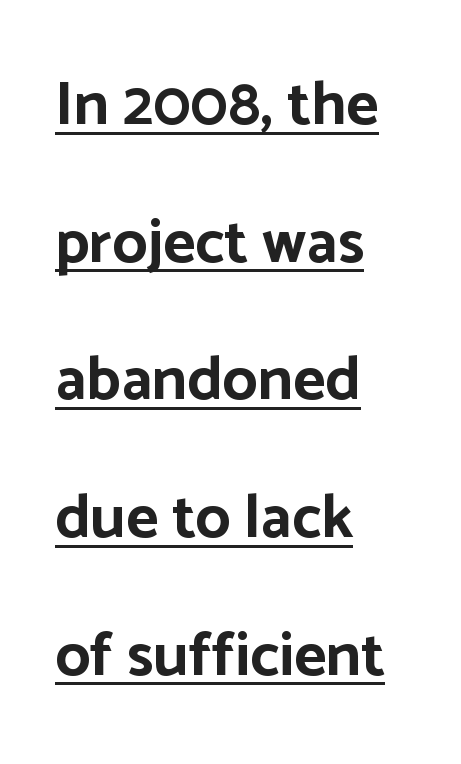
These words are printed bold, with thick strokes throughout. This sample has the flowing, uneven cadence of proportional lettering. The tracking reads as untouched default to a designer's eye. The rendering uses the underline text-decoration. Reading down the block, your eye returns to a fixed left position each line.
